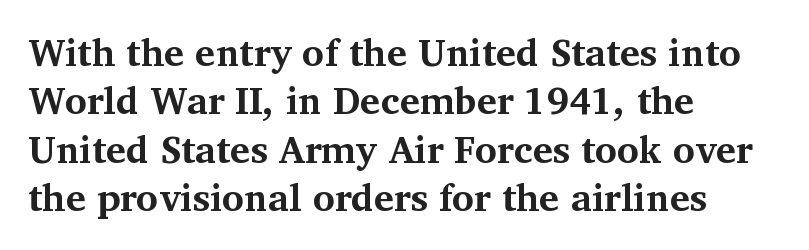
Proportional: the letters do not fall into vertical columns. Where is the straight margin? On the left. The lettering stays uniformly vertical, giving the passage a roman look. Type without underlining. The typeface chosen for these lines features serifs. Typesetter's note: full bold, strokes at maximum text heaviness.
